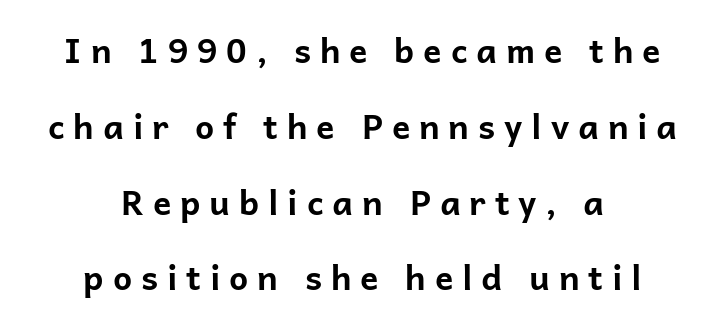
The image shows 34 px bold sans-serif type, upright; set centered, loose line spacing (2.23x), unusually wide letter spacing (+0.26 em), not underlined; low stroke contrast and a medium x-height.
